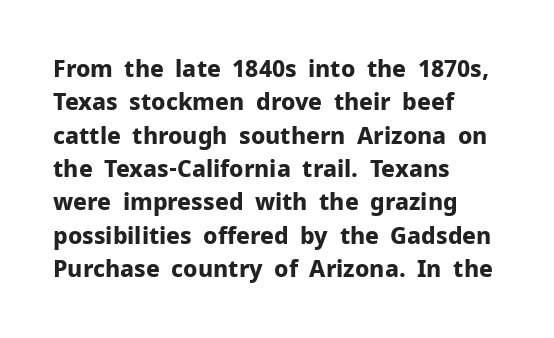
Q: Is the text bold? A: Yes.
Q: Is the text italic (slanted)? A: No, it is upright.
Q: Is the text underlined? A: No.
Q: How is the paragraph aligned? A: Left-aligned.
Q: Is the spacing between letters normal or unusually wide? A: Normal.
Q: Is the spacing between lines tight, normal or loose? A: Normal.
